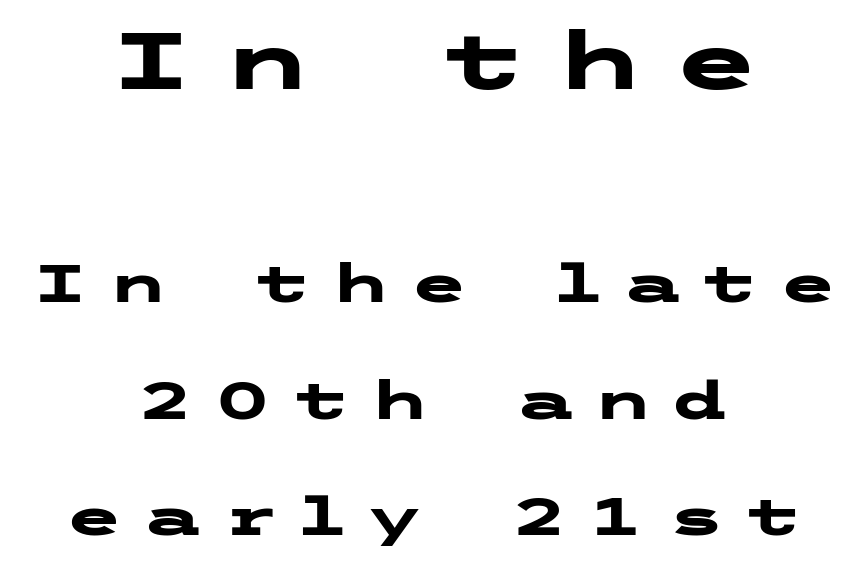
{"serif": "no", "italic": "no", "bold": "yes", "weight": "heavy", "width": "wide", "stroke_contrast": "low", "x_height": "medium", "underline": "no", "align": "center", "line_spacing": "loose", "line_spacing_ratio": 2.2, "letter_spacing": "wide", "letter_spacing_em": 0.37, "larger_block": "first", "size_ratio": 1.49, "glyph_px": 79}
